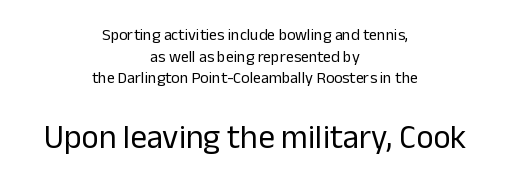
{"serif": "no", "italic": "no", "bold": "no", "weight": "regular", "width": "normal", "stroke_contrast": "low", "x_height": "medium", "monospaced": "no", "underline": "no", "align": "center", "line_spacing": "normal", "line_spacing_ratio": 1.35, "letter_spacing": "normal", "letter_spacing_em": 0.0, "larger_block": "second", "size_ratio": 2.06, "glyph_px": 33}
